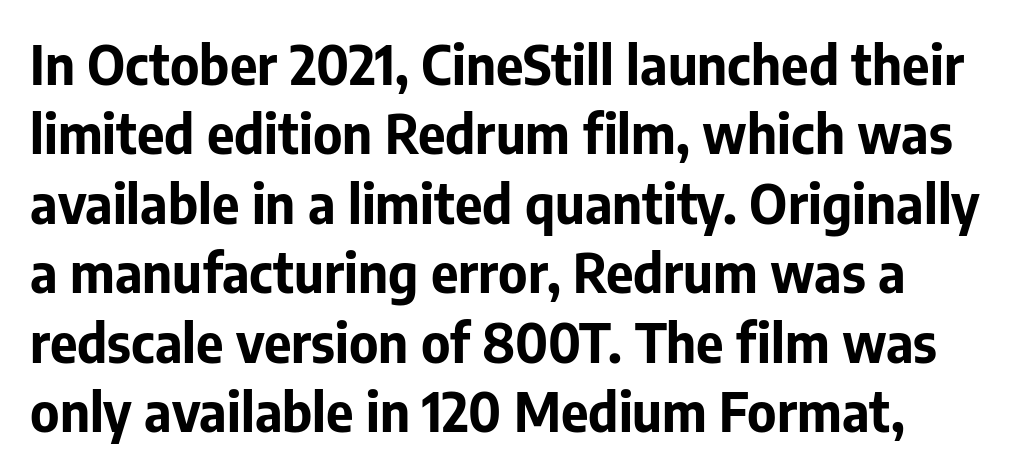
Evenly set lines give the paragraph a standard silhouette. This is the regular roman posture of the typeface. Plain, unruled lines of type. Serifs: no, the terminals of the letterforms are clean. These lines are rendered in a variable-pitch font. Honestly, the letter spacing is just normal — you wouldn't notice it.
